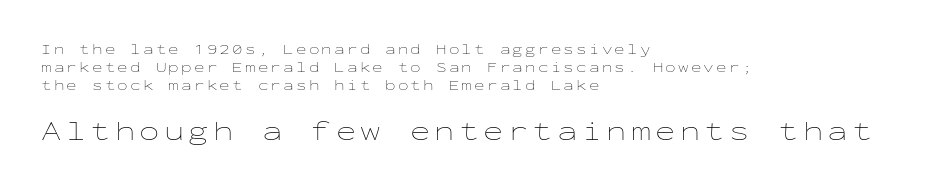
Q: Is the text bold? A: No.
Q: Is the text italic (slanted)? A: No, it is upright.
Q: Is the text underlined? A: No.
Q: How is the paragraph aligned? A: Left-aligned.
Q: Is the spacing between lines tight, normal or loose? A: Normal.
Q: Which block of text is set in a larger size, the first (top) or the second (bottom)? A: The second (bottom) one.
